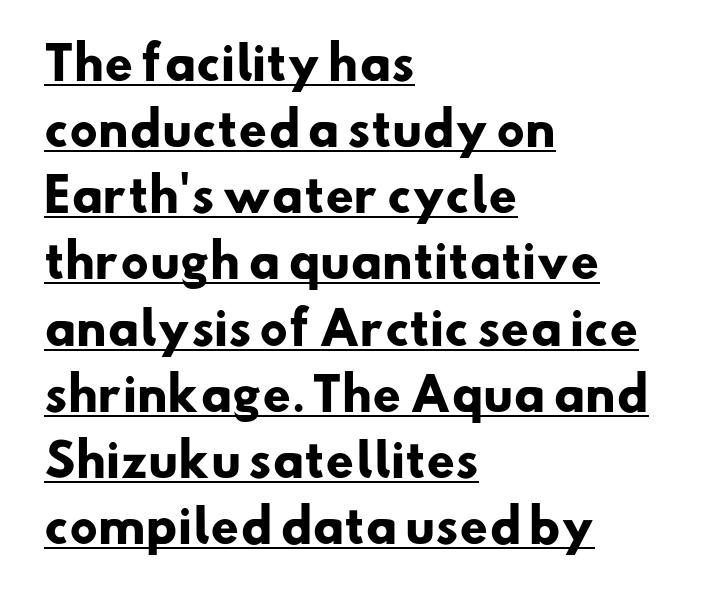
Character widths vary here, with narrow letters taking less room than wide ones. Where is the straight margin? On the left. Weight check: bold — yes, fully. Successive baselines arrive at the customary interval.
